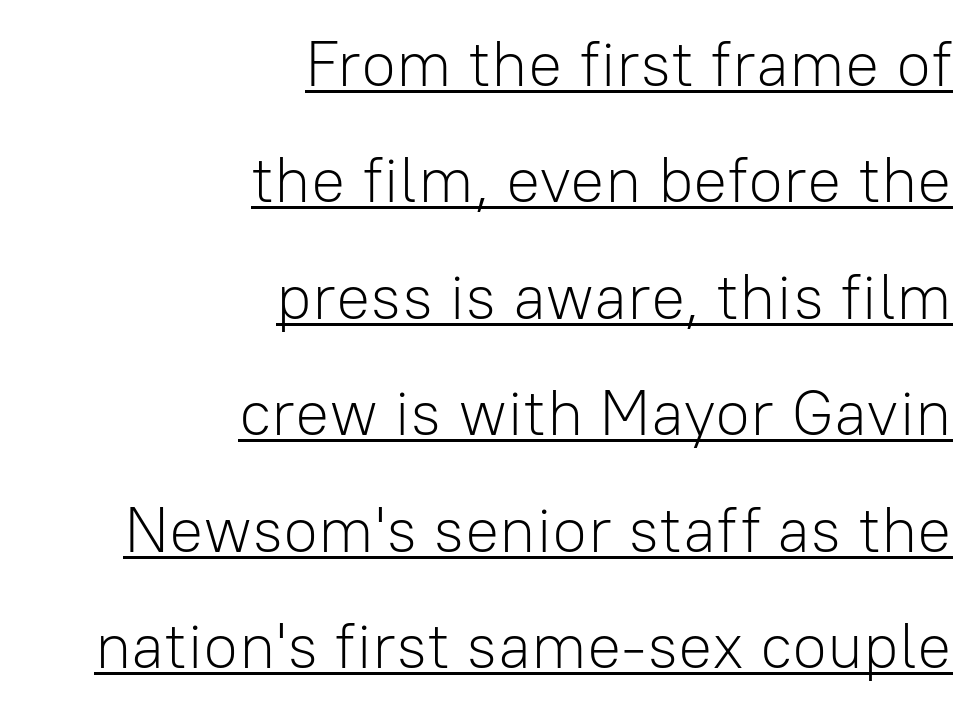
Q: Is the text bold? A: No.
Q: Is the text italic (slanted)? A: No, it is upright.
Q: Is the typeface a serif or a sans-serif typeface? A: Sans-serif.
Q: Is the text underlined? A: Yes.
Q: How is the paragraph aligned? A: Right-aligned.
Q: Is the spacing between letters normal or unusually wide? A: Normal.
Q: Width (condensed, normal, or wide)? A: Normal.
Q: Stroke contrast? A: Low.
Q: x-height? A: Medium.
Q: Monospaced? A: No.
